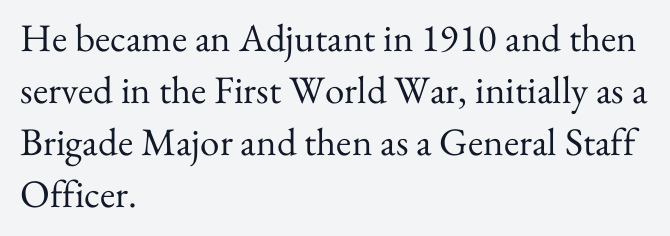
Anything drawn beneath the words? Only blank space. The passage shown has conventional tracking throughout. You could not count columns in this text — the font is proportionally spaced. Check where the strokes stop: tiny serifs finish them off. Regarding leading, the lines here are spaced in the standard way. Stroke thickness stays within the range of a standard reading face or lighter.
